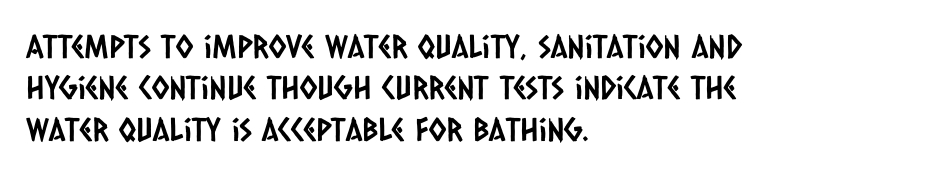
The image shows 32 px condensed sans-serif type; set left-aligned, normal line spacing (1.29x), normal letter spacing, not underlined; low stroke contrast and a large x-height.
